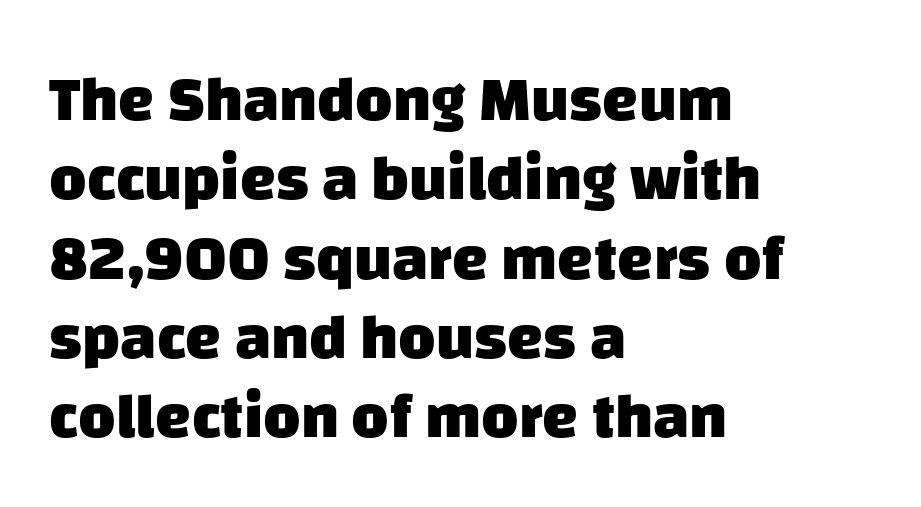
{"serif": "no", "bold": "yes", "weight": "heavy", "width": "normal", "stroke_contrast": "low", "x_height": "large", "monospaced": "no", "underline": "no", "align": "left", "line_spacing_ratio": 1.24, "letter_spacing": "normal", "letter_spacing_em": 0.0, "glyph_px": 64}
